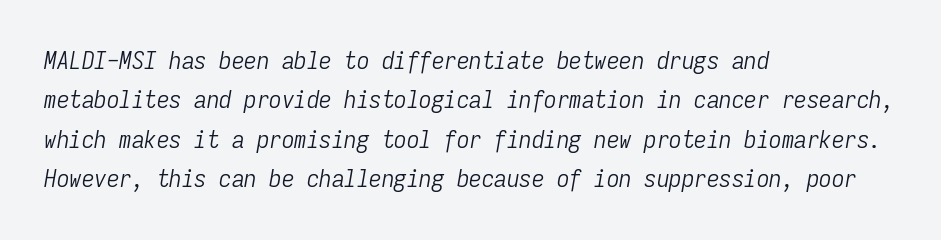
{"italic": "yes", "lean": "right", "slant_degrees": 9, "bold": "no", "underline": "no", "align": "left", "line_spacing": "normal", "line_spacing_ratio": 1.58, "letter_spacing": "normal", "letter_spacing_em": 0.0, "glyph_px": 25}
